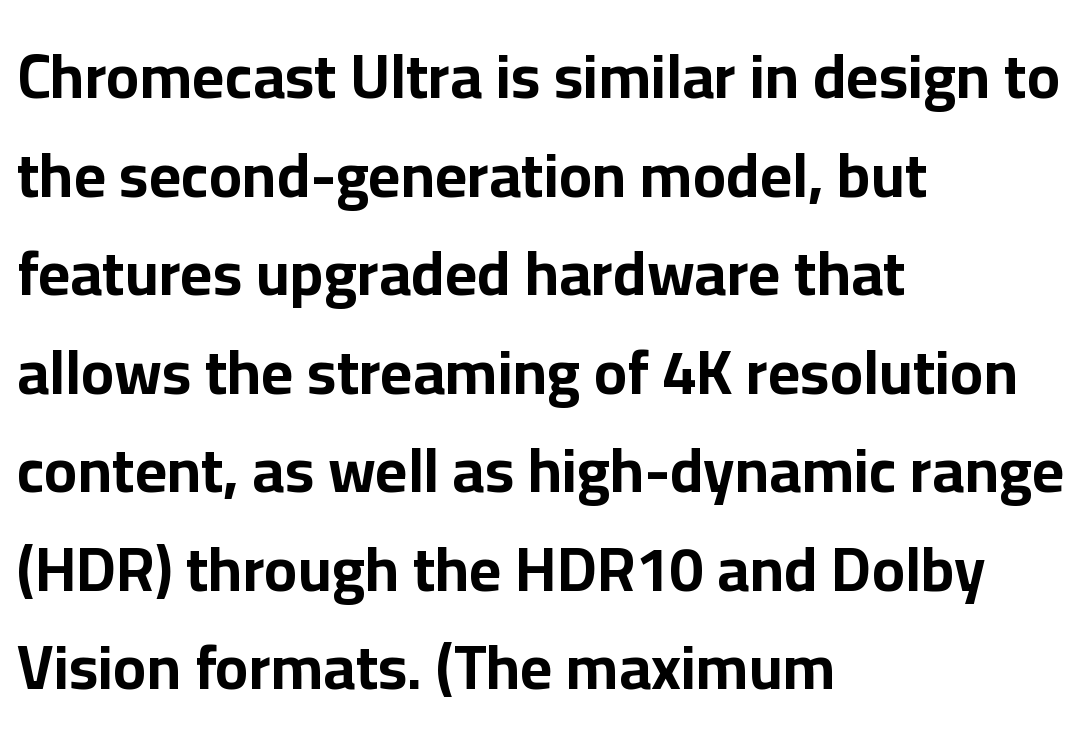
{"serif": "no", "italic": "no", "bold": "yes", "weight": "bold", "width": "normal", "stroke_contrast": "low", "x_height": "medium", "monospaced": "no", "underline": "no", "align": "left", "line_spacing": "normal", "line_spacing_ratio": 1.59, "letter_spacing": "normal", "letter_spacing_em": 0.0, "glyph_px": 62}
